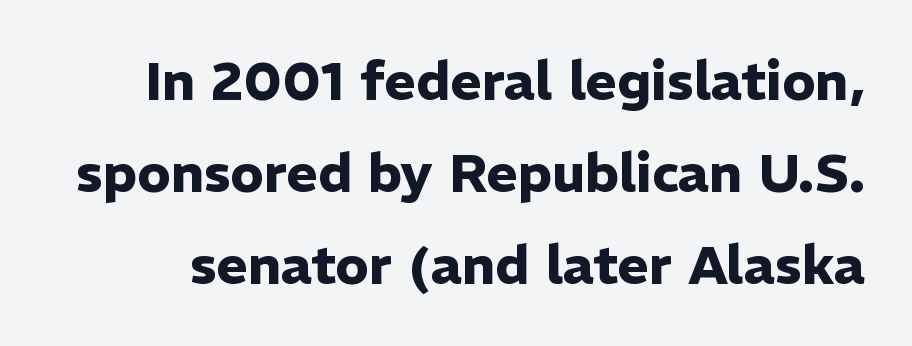
Q: Is the text bold? A: Yes.
Q: Is the text italic (slanted)? A: No, it is upright.
Q: Is the typeface a serif or a sans-serif typeface? A: Sans-serif.
Q: Is the text underlined? A: No.
Q: Is the spacing between letters normal or unusually wide? A: Normal.
Q: Is the spacing between lines tight, normal or loose? A: Normal.
Q: Width (condensed, normal, or wide)? A: Normal.
Q: Stroke contrast? A: Low.
Q: x-height? A: Medium.
Q: Monospaced? A: No.
